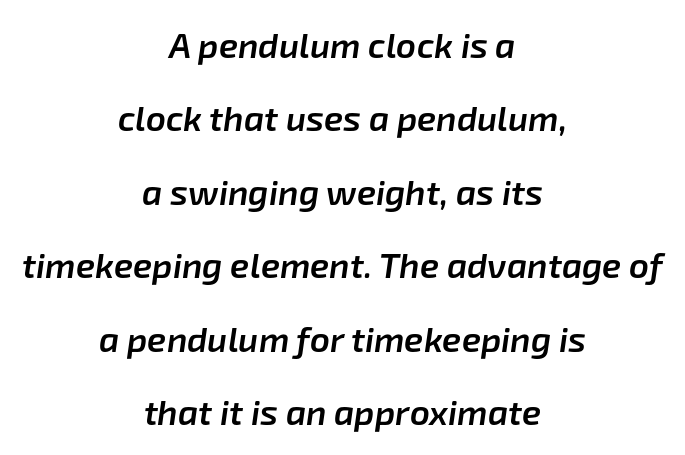
Q: Is the text bold? A: Semi-bold.
Q: Is the text italic (slanted)? A: Yes, it leans right by about 8 degrees.
Q: Is the text underlined? A: No.
Q: How is the paragraph aligned? A: Centered.
Q: Is the spacing between letters normal or unusually wide? A: Normal.
Q: Is the spacing between lines tight, normal or loose? A: Loose.
Q: Width (condensed, normal, or wide)? A: Normal.
Q: Stroke contrast? A: Low.
Q: x-height? A: Medium.
Q: Monospaced? A: No.
